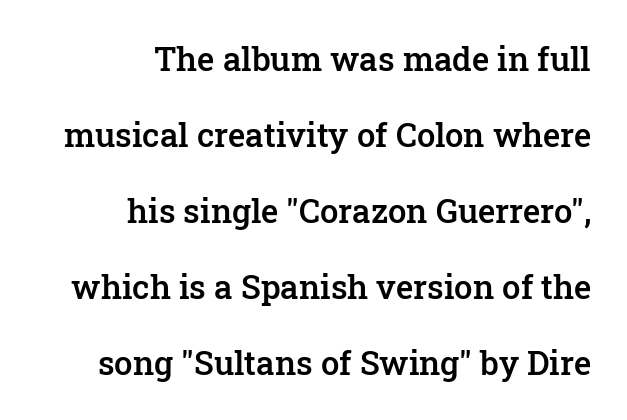
{"serif": "yes", "italic": "no", "bold": "semi", "weight": "semibold", "width": "normal", "stroke_contrast": "low", "x_height": "medium", "monospaced": "no", "underline": "no", "align": "right", "line_spacing": "loose", "line_spacing_ratio": 2.3, "letter_spacing": "normal", "letter_spacing_em": 0.0, "glyph_px": 33}
